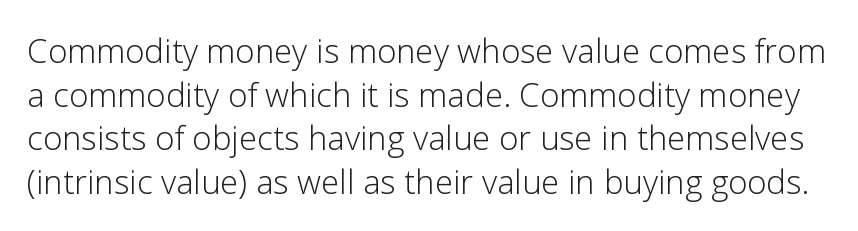
The image shows 33 px light sans-serif type, upright; set normal line spacing (1.32x), normal letter spacing, not underlined; low stroke contrast and a medium x-height.
